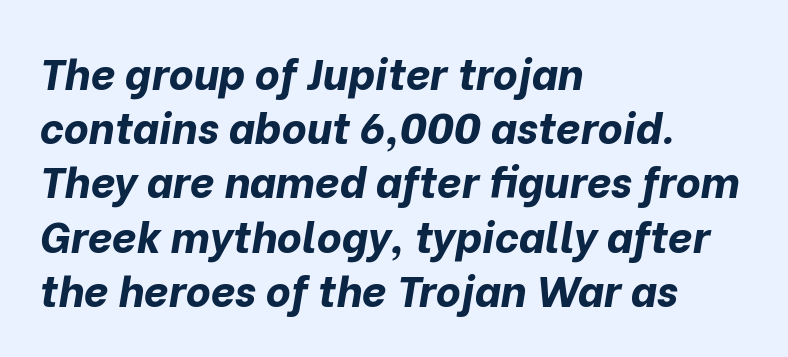
{"italic": "yes", "lean": "right", "slant_degrees": 10, "bold": "yes", "weight": "bold", "width": "normal", "stroke_contrast": "low", "x_height": "medium", "monospaced": "no", "underline": "no", "align": "left", "line_spacing": "normal", "line_spacing_ratio": 1.26, "letter_spacing": "normal", "letter_spacing_em": 0.0, "glyph_px": 43}
